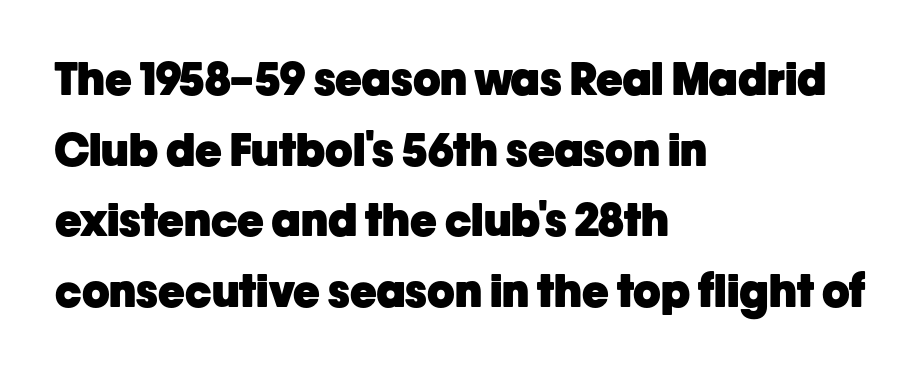
Regarding leading, the lines here are spaced in the standard way. A student would call this left alignment; a typographer would say flush left, rag right. Is the type bold? Yes — the strokes are clearly thick and heavy. Each word holds together tightly as a unit, with standard inter-letter gaps. You can tell from the bare stems that sans-serif type was used. Anything drawn beneath the words? Only blank space.
